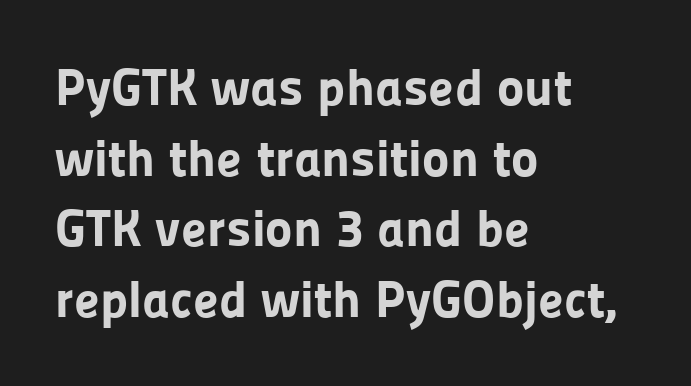
Letter spacing: default. Unmarked baselines from the first word to the last. No italicization has been applied; the sample stays upright. A typesetter would label this face a sans.
